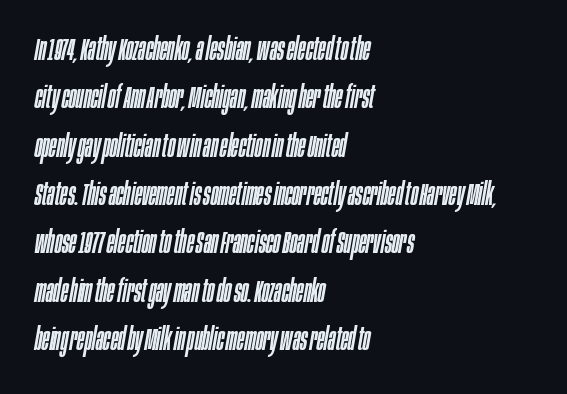
{"italic": "yes", "lean": "right", "slant_degrees": 10, "width": "condensed", "stroke_contrast": "low", "x_height": "large", "monospaced": "no", "underline": "no", "align": "left", "line_spacing": "normal", "line_spacing_ratio": 1.56, "letter_spacing": "normal", "letter_spacing_em": 0.0, "glyph_px": 31}
